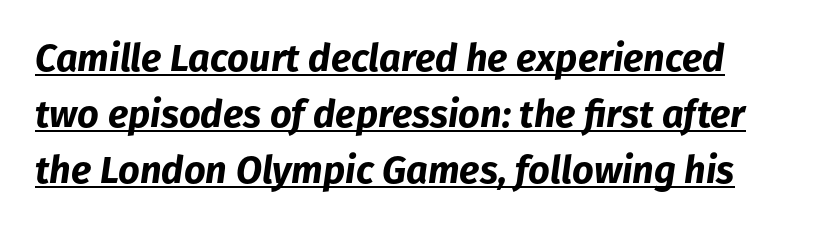
Q: Is the text bold? A: Yes.
Q: Is the text italic (slanted)? A: Yes, it leans right by about 8 degrees.
Q: Is the text underlined? A: Yes.
Q: Is the spacing between letters normal or unusually wide? A: Normal.
Q: Is the spacing between lines tight, normal or loose? A: Normal.
Q: Width (condensed, normal, or wide)? A: Normal.
Q: Stroke contrast? A: Low.
Q: x-height? A: Medium.
Q: Monospaced? A: No.
